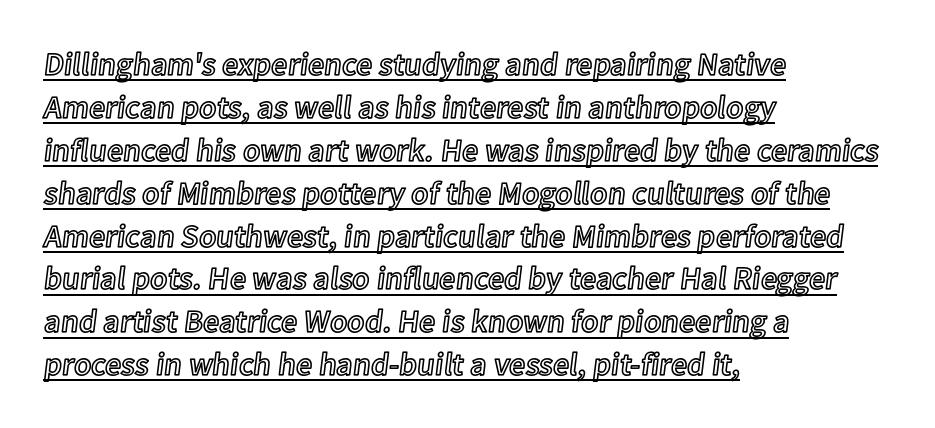
The image shows 32 px text type; set left-aligned, normal line spacing (1.34x), normal letter spacing, underlined; a medium x-height.
